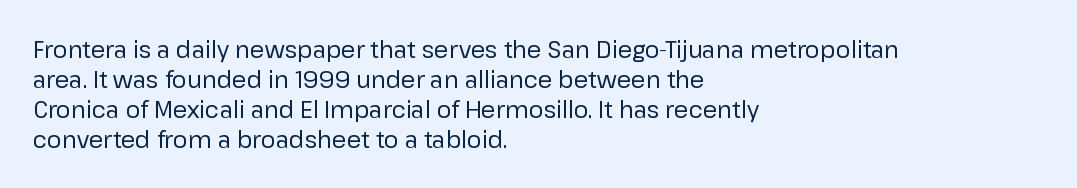
The lines are quadded left. The font sits on the lighter half of the weight spectrum, regular included. Tracking here is standard; glyphs follow each other at the usual distance. Italic? Not at all — the glyphs are vertical. Rule under the text: the space is simply empty.
